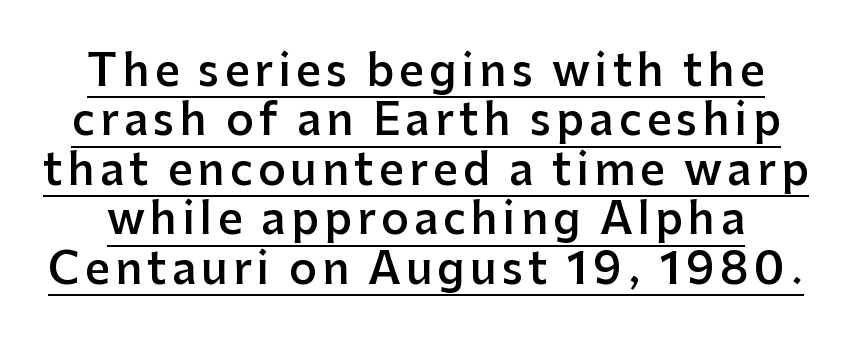
Check the space under the baseline: a stroke is drawn there. Line spacing here is tight. I'd call this a sans setting — the letters go barefoot. The letters stand upright; this is a roman face. Typesetter's note: demi weight, one step under bold.
